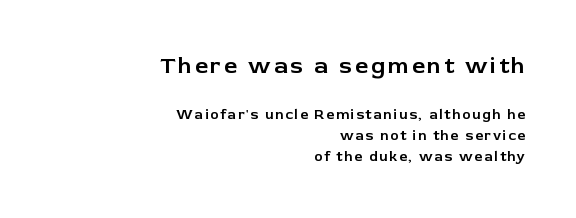
Q: Is the text italic (slanted)? A: No, it is upright.
Q: Is the text underlined? A: No.
Q: How is the paragraph aligned? A: Right-aligned.
Q: Is the spacing between lines tight, normal or loose? A: Normal.
Q: Which block of text is set in a larger size, the first (top) or the second (bottom)? A: The first (top) one.
